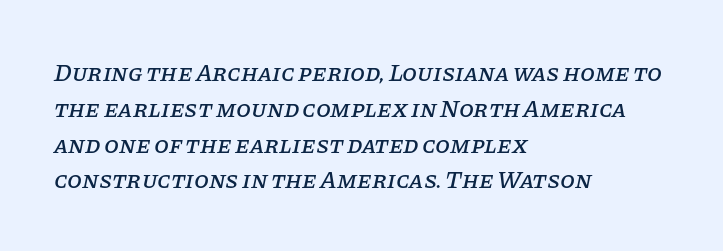
{"italic": "yes", "lean": "right", "slant_degrees": 11, "underline": "no", "align": "left", "line_spacing": "normal", "line_spacing_ratio": 1.49, "letter_spacing": "normal", "letter_spacing_em": 0.0, "glyph_px": 24}
